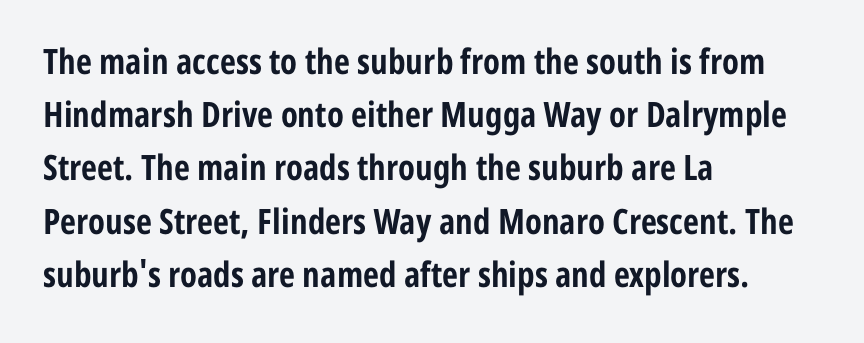
The image shows 35 px bold, condensed sans-serif type, upright; set left-aligned, normal line spacing (1.52x), normal letter spacing, not underlined; low stroke contrast and a medium x-height.
